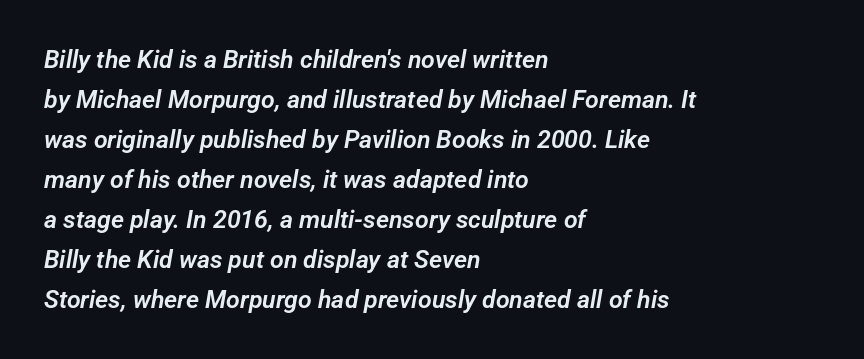
{"underline": "no", "align": "left", "line_spacing": "normal", "line_spacing_ratio": 1.6, "letter_spacing": "normal", "letter_spacing_em": 0.0, "glyph_px": 25}
